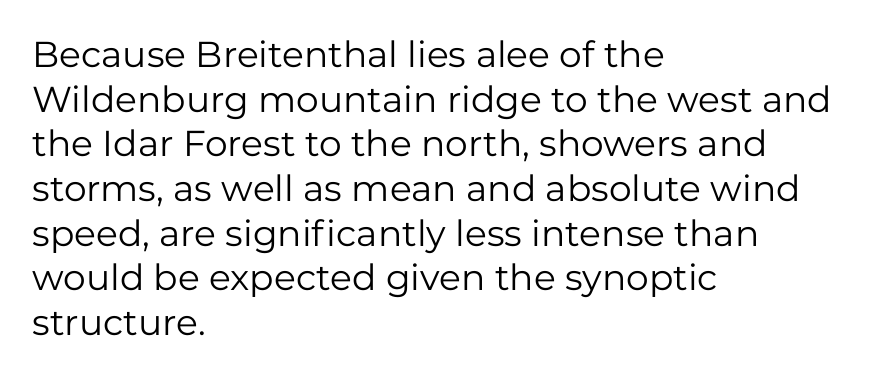
Observe the absence of serifs on each vertical stroke in this sample. The tracking reads as untouched default to a designer's eye. Each stroke keeps to a modest, everyday thickness or less. These lines stack with their left ends in a neat column. Unlike italic type, these characters show no tilt at all.
